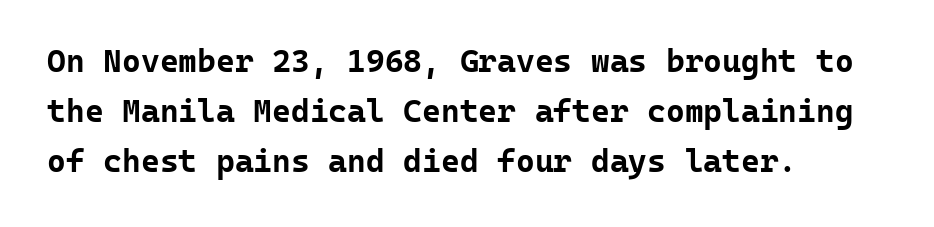
Set as a true bold cut, around the 700 mark. Posture: vertical. This rendering employs a face without finishing strokes, i.e., a sans-serif. Notice how the passage keeps a crisp vertical edge on the left only. Glyph-to-glyph distance matches everyday printed text.
